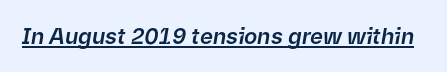
The image shows 22 px text type, italic (leaning right); set normal letter spacing, underlined.
